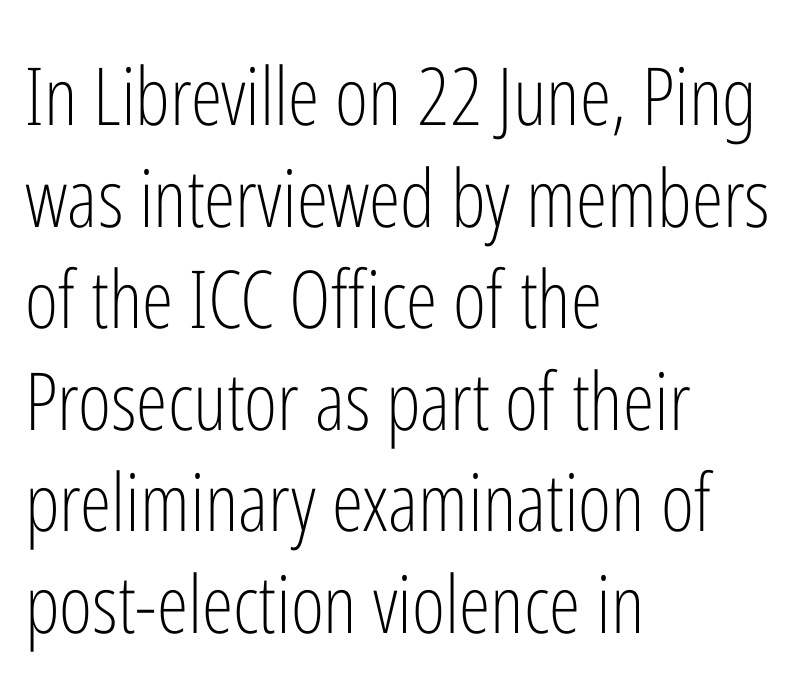
Q: Is the text bold? A: No.
Q: Is the text italic (slanted)? A: No, it is upright.
Q: Is the typeface a serif or a sans-serif typeface? A: Sans-serif.
Q: Is the text underlined? A: No.
Q: How is the paragraph aligned? A: Left-aligned.
Q: Is the spacing between letters normal or unusually wide? A: Normal.
Q: Is the spacing between lines tight, normal or loose? A: Normal.
Q: Width (condensed, normal, or wide)? A: Condensed.
Q: Stroke contrast? A: Low.
Q: x-height? A: Medium.
Q: Monospaced? A: No.
